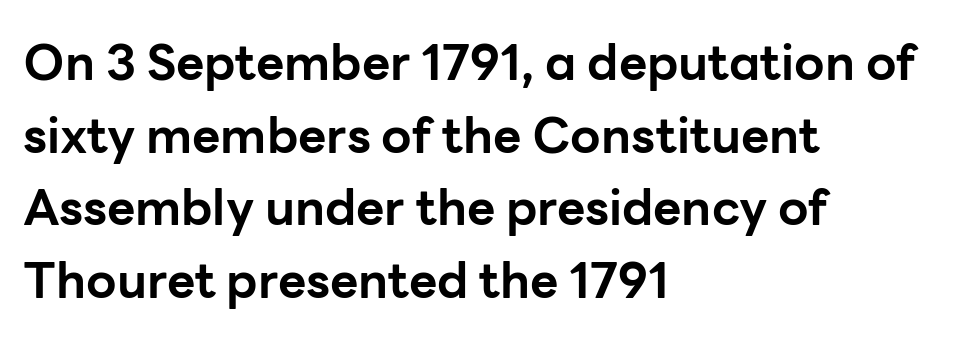
Successive baselines arrive at the customary interval. Has an underline been added? It has not. Examine the stroke ends and you'll find no serifs. Is this a fixed-width face? No — the glyphs have proportional, varying widths. The type is set solid horizontally, with unmodified tracking. Posture: straight, roman, zero tilt.
